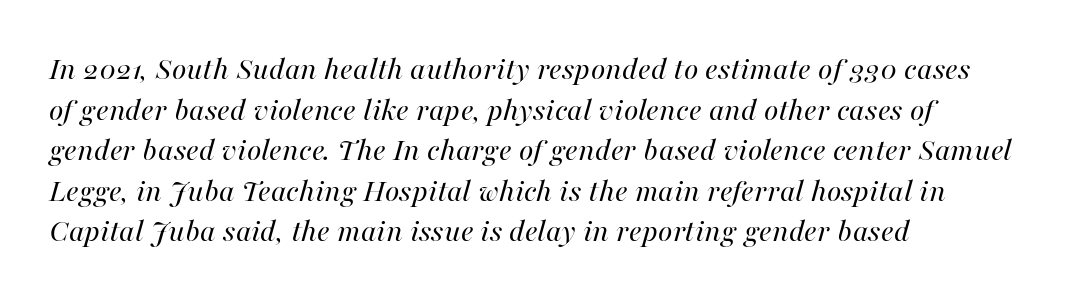
The cut favours lightness, reaching ordinary text weight at its darkest. Compared with ordinary roman type, these characters are visibly tilted. All the whitespace from short lines collects on the right. Character widths vary here, with narrow letters taking less room than wide ones. The space directly below the letters is spotless. Does extra space separate the letters? No, they use regular spacing.
